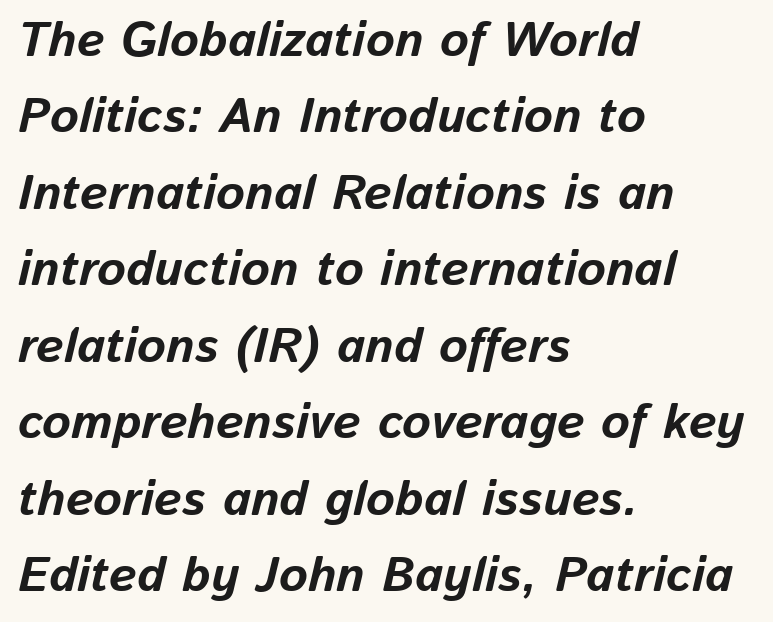
Q: Is the text bold? A: Yes.
Q: Is the text italic (slanted)? A: Yes, it leans right by about 13 degrees.
Q: Is the text underlined? A: No.
Q: How is the paragraph aligned? A: Left-aligned.
Q: Is the spacing between letters normal or unusually wide? A: Normal.
Q: Is the spacing between lines tight, normal or loose? A: Normal.
Q: Width (condensed, normal, or wide)? A: Normal.
Q: Stroke contrast? A: Low.
Q: x-height? A: Medium.
Q: Monospaced? A: No.
